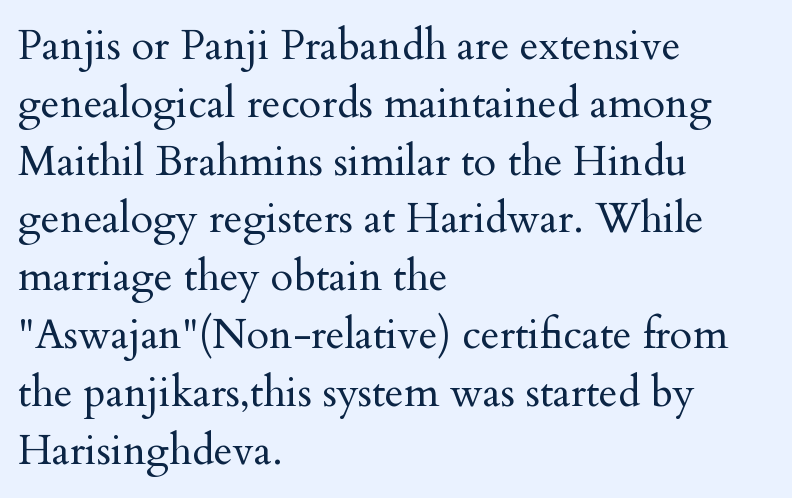
Q: Is the text bold? A: No.
Q: Is the text italic (slanted)? A: No, it is upright.
Q: Is the typeface a serif or a sans-serif typeface? A: Serif.
Q: Is the text underlined? A: No.
Q: How is the paragraph aligned? A: Left-aligned.
Q: Is the spacing between letters normal or unusually wide? A: Normal.
Q: Is the spacing between lines tight, normal or loose? A: Normal.
Q: Width (condensed, normal, or wide)? A: Normal.
Q: Stroke contrast? A: Medium.
Q: x-height? A: Small.
Q: Monospaced? A: No.
